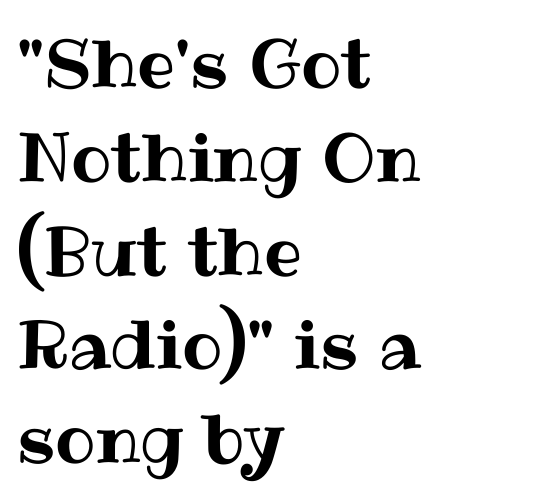
{"italic": "no", "width": "normal", "stroke_contrast": "medium", "x_height": "medium", "monospaced": "no", "underline": "no", "align": "left", "line_spacing": "normal", "line_spacing_ratio": 1.4, "letter_spacing": "normal", "letter_spacing_em": 0.0, "glyph_px": 67}
